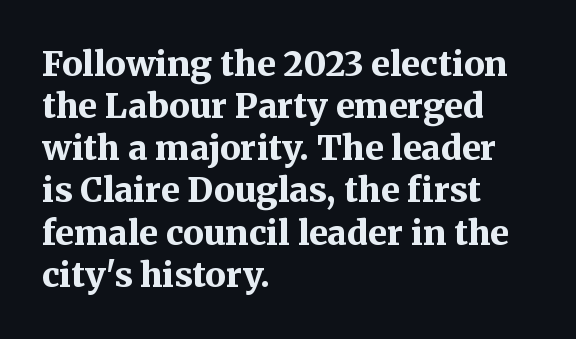
The typeface chosen for these lines features serifs. Type without underlining. Inter-character spacing is left at the font's built-in metrics. Think of a printed novel: that variable character pitch is what you see here. In terms of weight, the rendering is a true, heavy bold.
